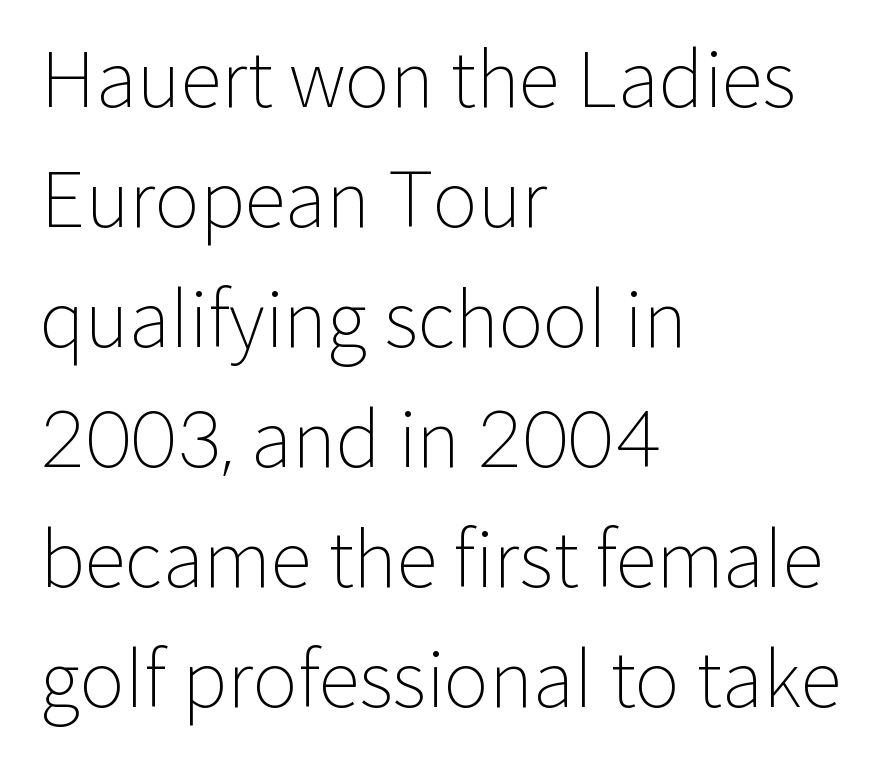
{"serif": "no", "italic": "no", "bold": "no", "weight": "light", "width": "normal", "stroke_contrast": "low", "x_height": "medium", "monospaced": "no", "underline": "no", "align": "left", "line_spacing": "normal", "line_spacing_ratio": 1.58, "letter_spacing": "normal", "letter_spacing_em": 0.0, "glyph_px": 76}
